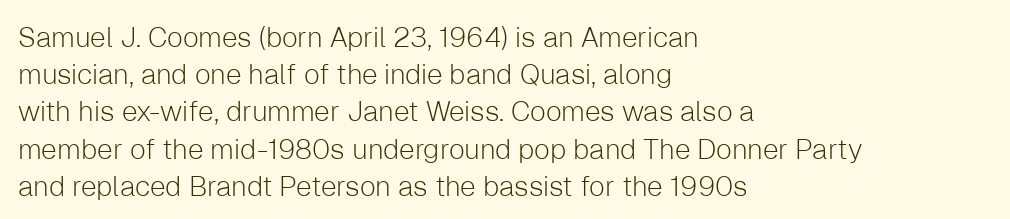
The image shows 28 px light sans-serif type, upright; set left-aligned, normal line spacing (1.33x), normal letter spacing, not underlined; low stroke contrast and a medium x-height.
